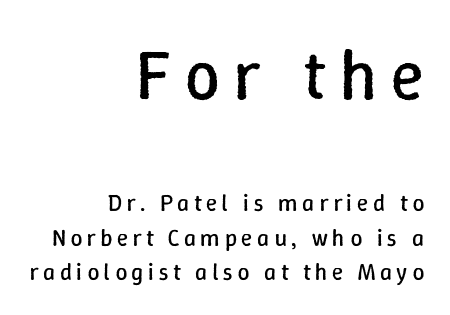
{"italic": "no", "bold": "no", "weight": "regular", "width": "normal", "stroke_contrast": "low", "x_height": "medium", "monospaced": "no", "underline": "no", "align": "right", "line_spacing": "normal", "line_spacing_ratio": 1.45, "larger_block": "first", "size_ratio": 2.96, "glyph_px": 71}
